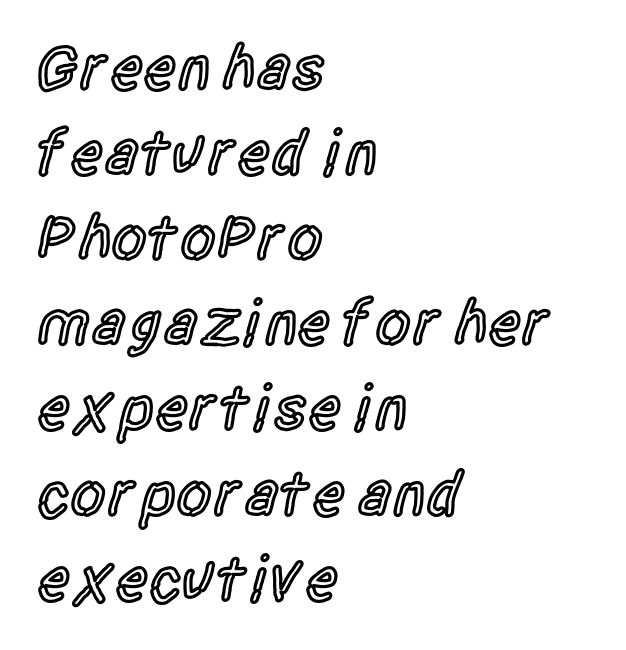
{"serif": "no", "bold": "semi", "weight": "semibold", "width": "condensed", "x_height": "large", "monospaced": "no", "underline": "no", "align": "left", "line_spacing": "normal", "line_spacing_ratio": 1.33, "letter_spacing": "normal", "letter_spacing_em": 0.0, "glyph_px": 64}
